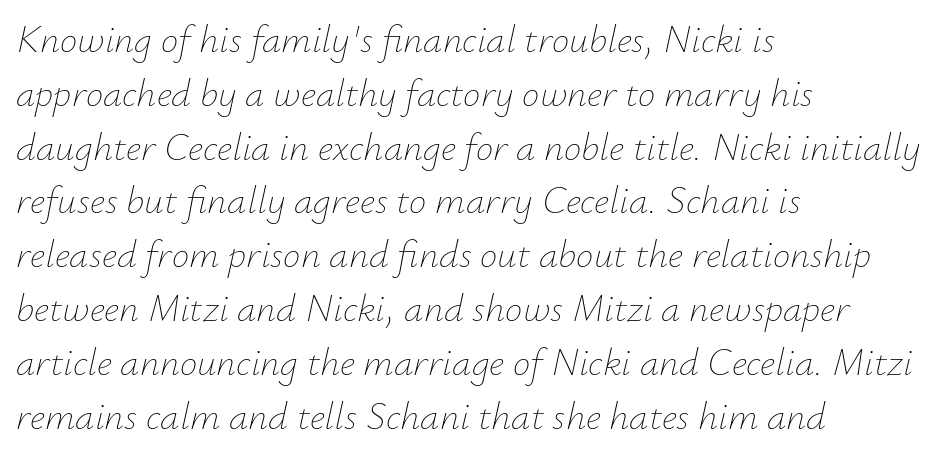
{"italic": "yes", "lean": "right", "slant_degrees": 12, "bold": "no", "weight": "thin", "width": "normal", "stroke_contrast": "low", "x_height": "small", "monospaced": "no", "underline": "no", "align": "left", "line_spacing": "normal", "line_spacing_ratio": 1.38, "letter_spacing": "normal", "letter_spacing_em": 0.0, "glyph_px": 39}
